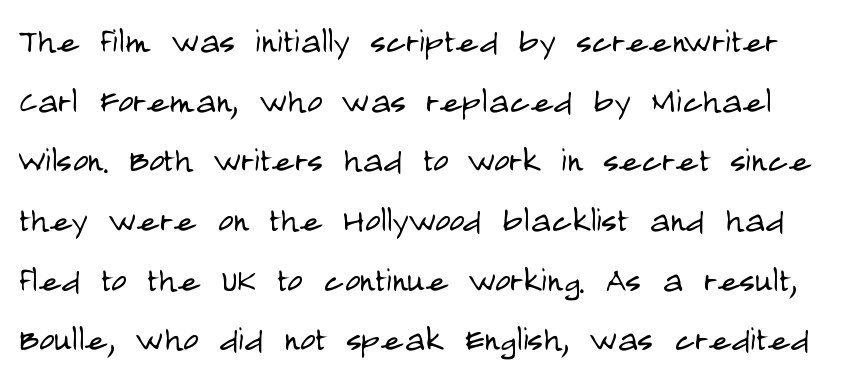
The image shows 42 px light, condensed sans-serif type, upright; set normal line spacing (1.42x), normal letter spacing, not underlined; low stroke contrast and a large x-height.
